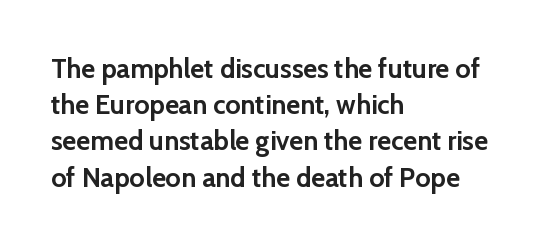
{"italic": "no", "bold": "yes", "underline": "no", "align": "left", "line_spacing": "normal", "line_spacing_ratio": 1.34, "letter_spacing": "normal", "letter_spacing_em": 0.0, "glyph_px": 27}
